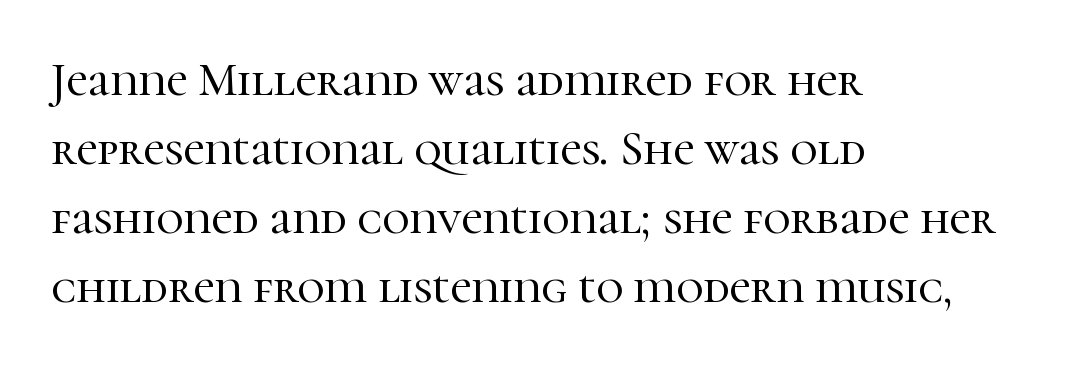
The image shows 47 px serif type, upright; set left-aligned, normal line spacing (1.47x), normal letter spacing, not underlined; high stroke contrast and a medium x-height.
